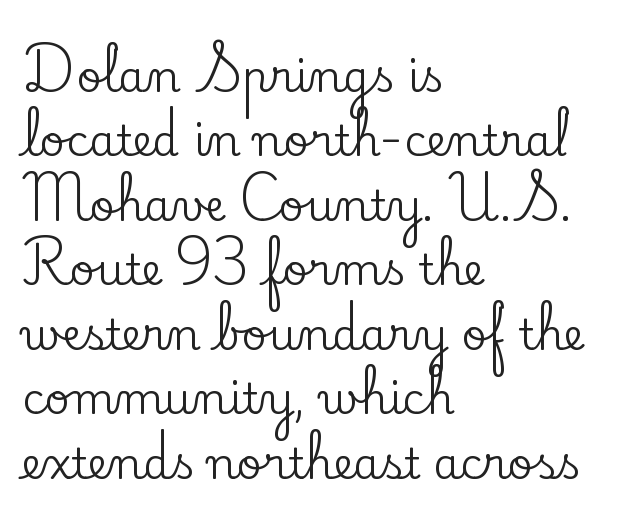
Q: Is the text italic (slanted)? A: No, it is upright.
Q: Is the typeface a serif or a sans-serif typeface? A: Serif.
Q: Is the text underlined? A: No.
Q: How is the paragraph aligned? A: Left-aligned.
Q: Is the spacing between letters normal or unusually wide? A: Normal.
Q: Is the spacing between lines tight, normal or loose? A: Normal.
Q: Width (condensed, normal, or wide)? A: Normal.
Q: Stroke contrast? A: Low.
Q: x-height? A: Small.
Q: Monospaced? A: No.
